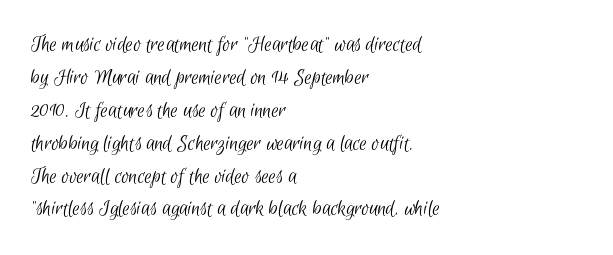
The image shows 23 px text type; set left-aligned, normal line spacing (1.43x), normal letter spacing, not underlined.
